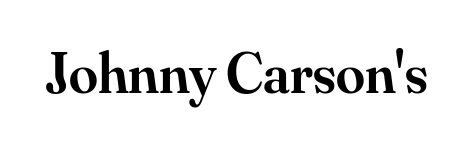
Q: Is the text bold? A: Semi-bold.
Q: Is the text italic (slanted)? A: No, it is upright.
Q: Is the typeface a serif or a sans-serif typeface? A: Serif.
Q: Is the text underlined? A: No.
Q: Is the spacing between letters normal or unusually wide? A: Normal.
Q: Width (condensed, normal, or wide)? A: Normal.
Q: Stroke contrast? A: Medium.
Q: x-height? A: Small.
Q: Monospaced? A: No.
